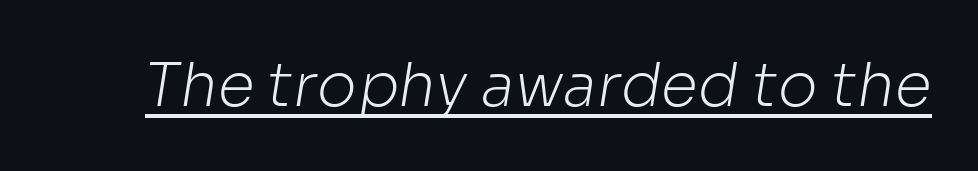
Q: Is the text bold? A: No.
Q: Is the typeface a serif or a sans-serif typeface? A: Sans-serif.
Q: Is the text underlined? A: Yes.
Q: Is the spacing between letters normal or unusually wide? A: Normal.
Q: Width (condensed, normal, or wide)? A: Normal.
Q: Stroke contrast? A: Low.
Q: x-height? A: Medium.
Q: Monospaced? A: No.
